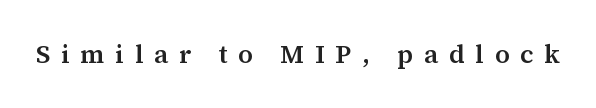
A typesetter would call this heavily tracked-out type. Rendered with straight, roman letterforms. Descenders hang freely into open space. Emphasis by weight is partial: semibold.
